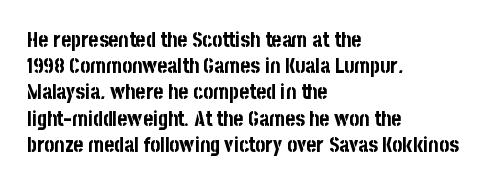
{"italic": "no", "bold": "yes", "underline": "no", "align": "left", "line_spacing": "normal", "line_spacing_ratio": 1.25, "letter_spacing": "normal", "letter_spacing_em": 0.0, "glyph_px": 21}
